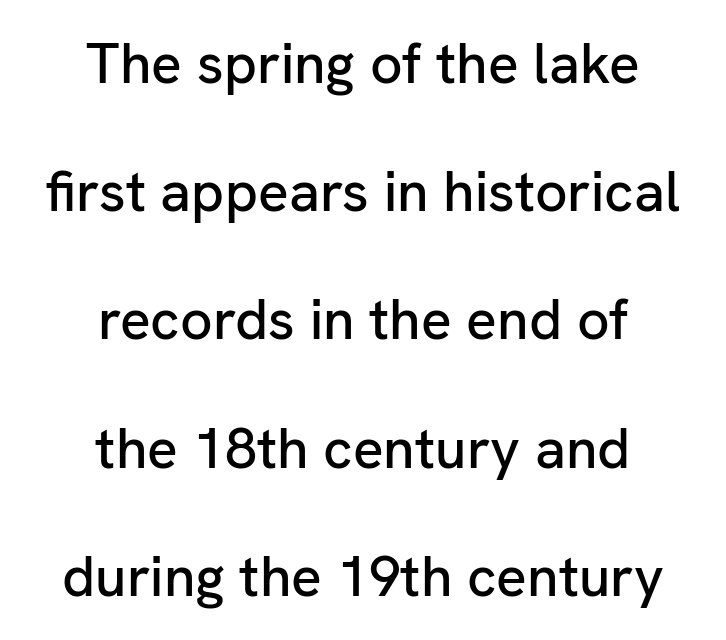
Inter-character spacing is left at the font's built-in metrics. Nothing sits at the stroke ends, so this counts as sans-serif. The lines are spread far apart with generous leading. Note the varied advance widths — an 'i' is clearly narrower than an 'm'. The axis of the letterforms is exactly vertical.
